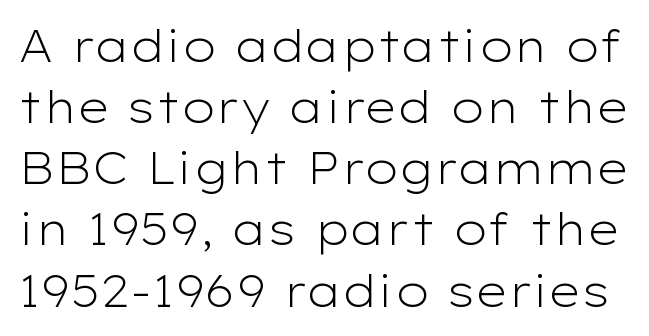
The image shows 44 px light, wide sans-serif type, upright; set normal line spacing (1.39x), normal letter spacing, not underlined; low stroke contrast and a medium x-height.
